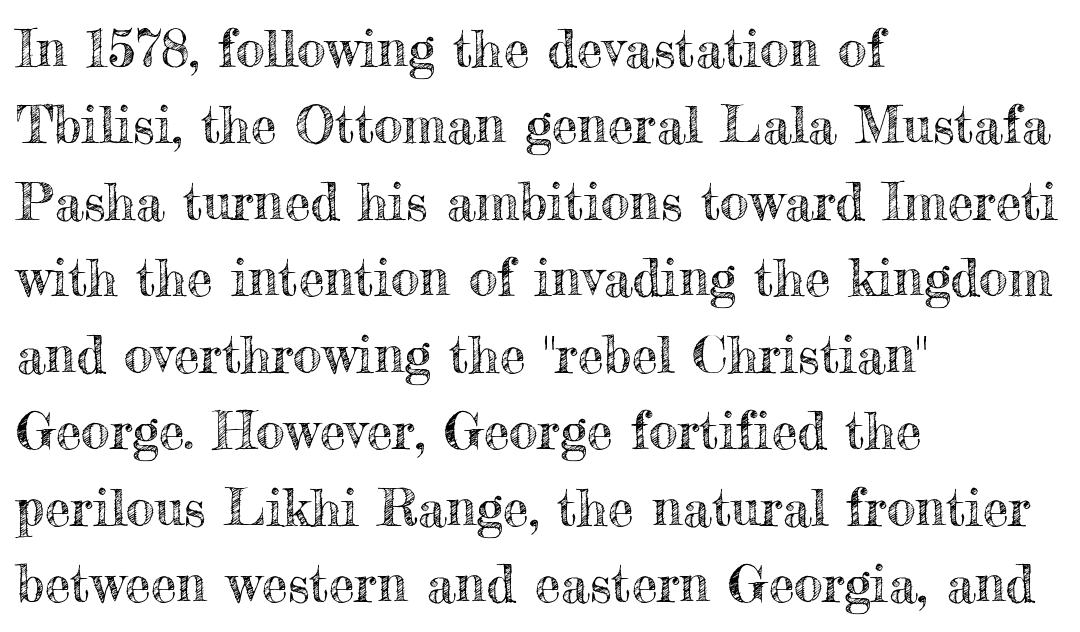
Alignment: flush left. The passage shown has conventional tracking throughout. Tall strokes in this sample are plumb rather than angled. Each letter keeps its own natural width here, so spacing adapts to shape. The glyphs are unaccompanied by any horizontal stroke below them. The line-height multiplier appears to be the usual default.
